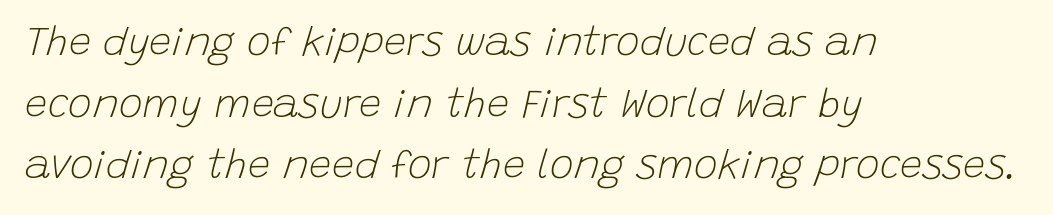
Q: Is the text bold? A: No.
Q: Is the text italic (slanted)? A: Yes, it leans right by about 15 degrees.
Q: Is the text underlined? A: No.
Q: How is the paragraph aligned? A: Left-aligned.
Q: Is the spacing between letters normal or unusually wide? A: Normal.
Q: Is the spacing between lines tight, normal or loose? A: Normal.
Q: Width (condensed, normal, or wide)? A: Normal.
Q: Stroke contrast? A: Low.
Q: x-height? A: Large.
Q: Monospaced? A: No.
